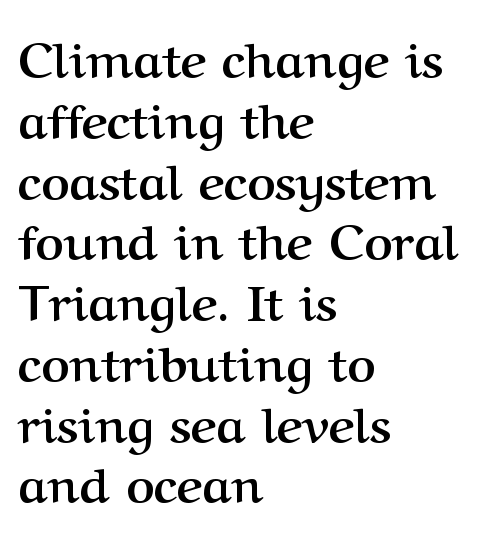
The area under the type is left untouched. The line texture is even and compact thanks to regular tracking. Here the designer chose a conventional face with non-uniform glyph widths. Layout note: lines flush left.
